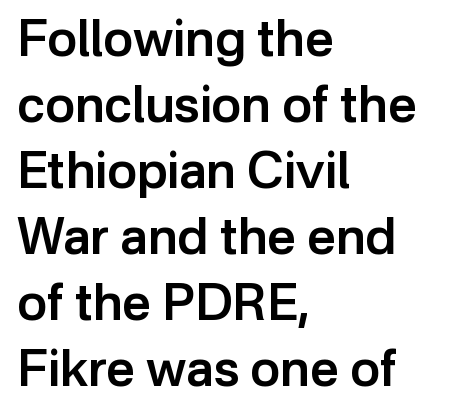
Q: Is the text bold? A: Semi-bold.
Q: Is the text italic (slanted)? A: No, it is upright.
Q: Is the typeface a serif or a sans-serif typeface? A: Sans-serif.
Q: Is the text underlined? A: No.
Q: How is the paragraph aligned? A: Left-aligned.
Q: Is the spacing between letters normal or unusually wide? A: Normal.
Q: Is the spacing between lines tight, normal or loose? A: Normal.
Q: Width (condensed, normal, or wide)? A: Normal.
Q: Stroke contrast? A: Low.
Q: x-height? A: Medium.
Q: Monospaced? A: No.
